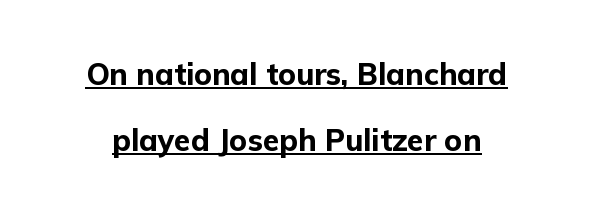
Q: Is the text bold? A: Yes.
Q: Is the text italic (slanted)? A: No, it is upright.
Q: Is the typeface a serif or a sans-serif typeface? A: Sans-serif.
Q: Is the text underlined? A: Yes.
Q: Is the spacing between letters normal or unusually wide? A: Normal.
Q: Is the spacing between lines tight, normal or loose? A: Loose.
Q: Width (condensed, normal, or wide)? A: Normal.
Q: Stroke contrast? A: Low.
Q: x-height? A: Medium.
Q: Monospaced? A: No.
